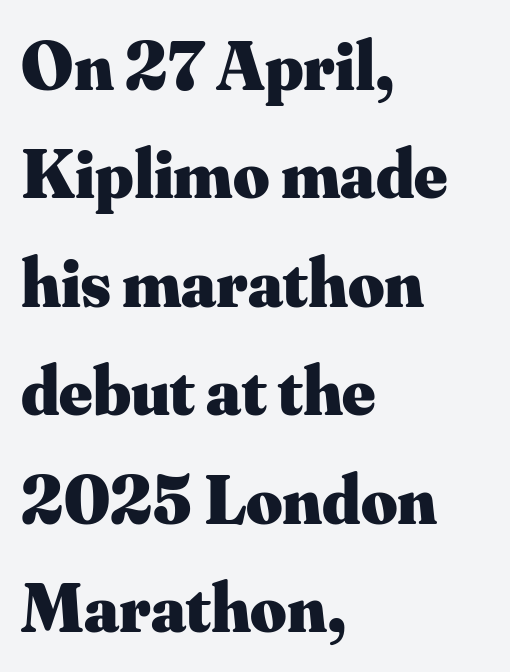
Any mark beneath the type? The region is blank. Upright lettering throughout. The setting favours the left margin, as ordinary paragraphs usually do. These lines are rendered in a variable-pitch font. The face used here has the dense, thick strokes of a bold. What stands out about the letter spacing? Nothing — it is the standard amount.
